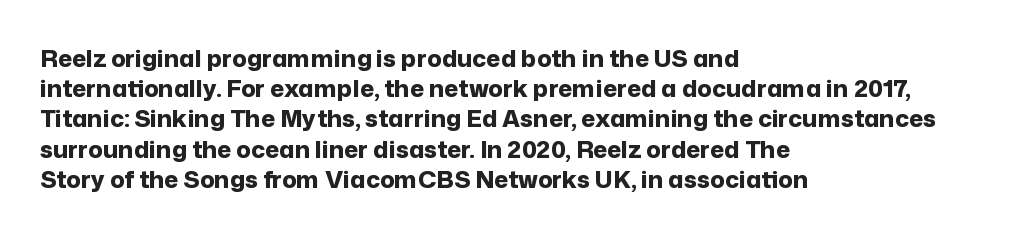
{"italic": "no", "bold": "yes", "underline": "no", "align": "left", "line_spacing": "normal", "line_spacing_ratio": 1.26, "letter_spacing": "normal", "letter_spacing_em": 0.0, "glyph_px": 24}
